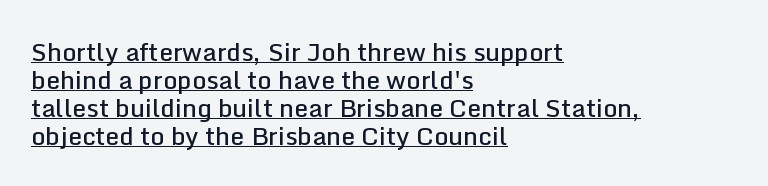
{"italic": "no", "bold": "semi", "underline": "yes", "align": "left", "line_spacing": "tight", "line_spacing_ratio": 1.12, "letter_spacing": "normal", "letter_spacing_em": 0.0, "glyph_px": 25}
